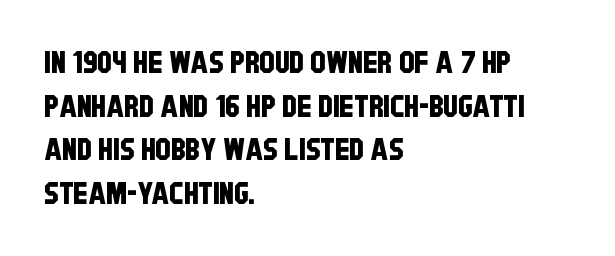
The image shows 31 px condensed sans-serif type; set left-aligned, normal line spacing (1.41x), normal letter spacing, not underlined; low stroke contrast and a large x-height.
